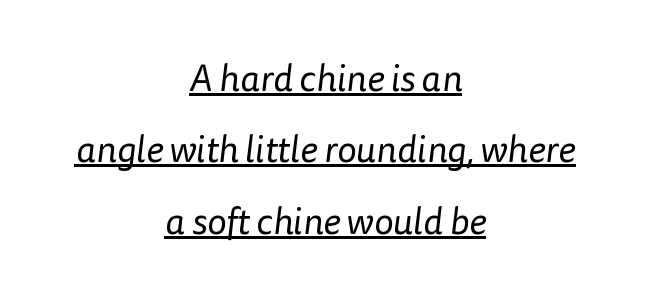
{"serif": "no", "bold": "no", "weight": "regular", "width": "normal", "stroke_contrast": "low", "x_height": "medium", "monospaced": "no", "underline": "yes", "align": "center", "line_spacing": "loose", "line_spacing_ratio": 1.93, "letter_spacing": "normal", "letter_spacing_em": 0.0, "glyph_px": 37}
